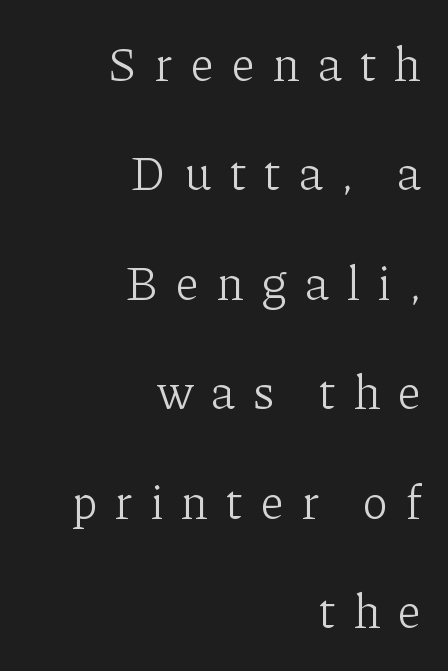
The image shows 48 px light serif type, upright; set right-aligned, loose line spacing (2.28x), unusually wide letter spacing (+0.38 em), not underlined; low stroke contrast and a medium x-height.
